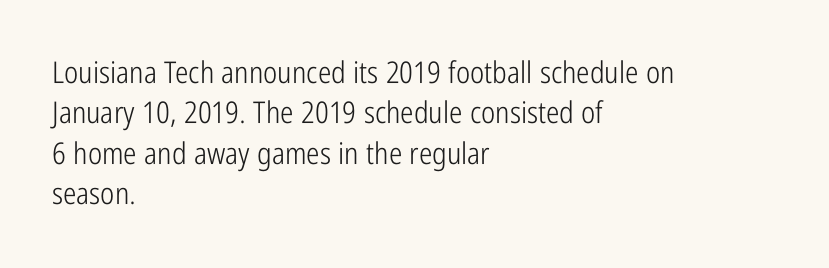
To sum up the face: it is a sans, with no serifs. Layout note: lines flush left. Quick note: interline space is typical. Character widths vary here, with narrow letters taking less room than wide ones. Students, note that the glyphs here touch the page at normal intervals.
